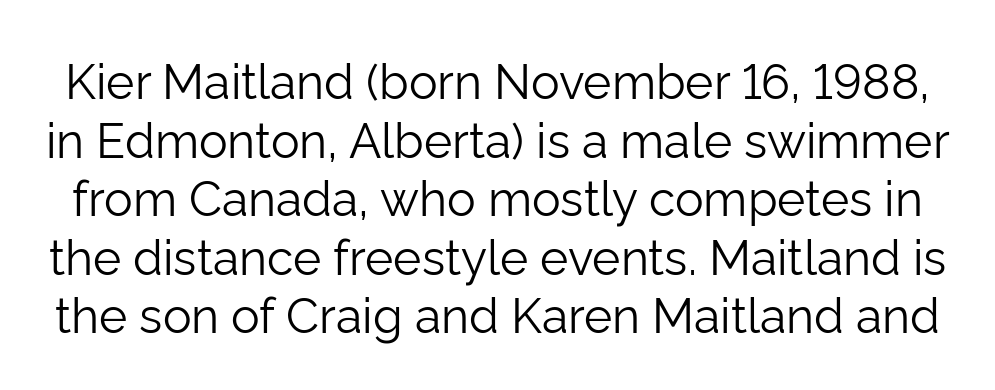
{"serif": "no", "italic": "no", "bold": "no", "weight": "light", "width": "normal", "stroke_contrast": "low", "x_height": "medium", "monospaced": "no", "underline": "no", "line_spacing_ratio": 1.22, "letter_spacing": "normal", "letter_spacing_em": 0.0, "glyph_px": 48}
